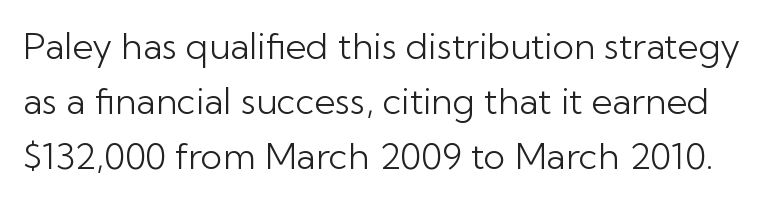
{"serif": "no", "italic": "no", "bold": "no", "weight": "light", "width": "normal", "stroke_contrast": "low", "x_height": "medium", "monospaced": "no", "underline": "no", "line_spacing": "normal", "line_spacing_ratio": 1.53, "letter_spacing": "normal", "letter_spacing_em": 0.0, "glyph_px": 36}
